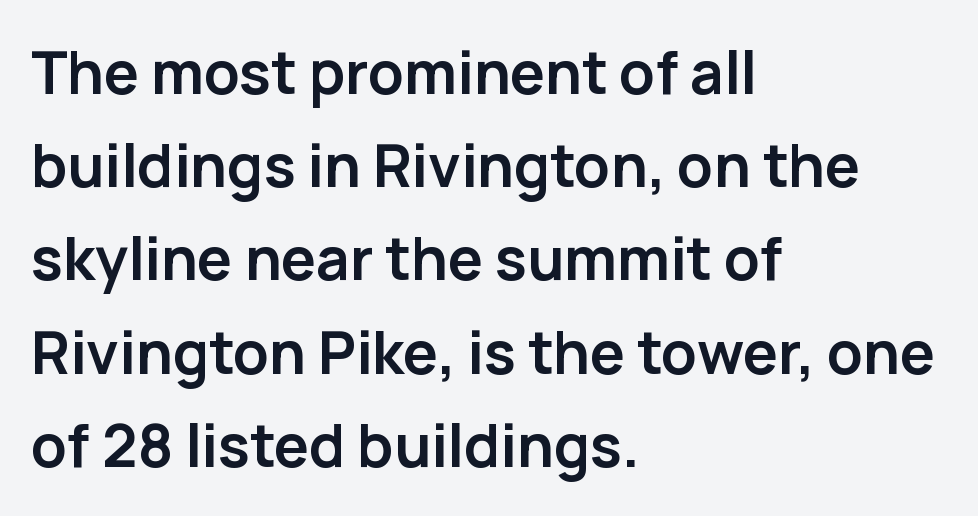
The image shows 59 px semibold sans-serif type, upright; set left-aligned, normal line spacing (1.58x), normal letter spacing, not underlined; low stroke contrast and a medium x-height.
